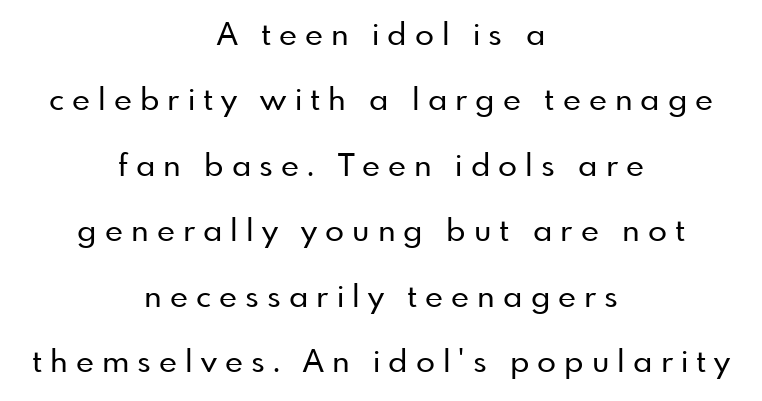
The image shows 31 px sans-serif type, upright; set centered, loose line spacing (2.11x), unusually wide letter spacing (+0.26 em), not underlined; low stroke contrast and a small x-height.
